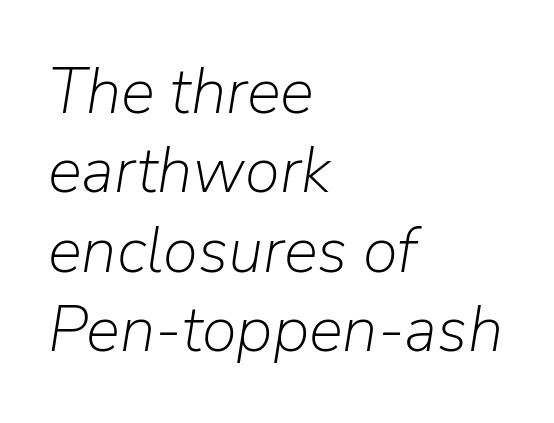
{"italic": "yes", "lean": "right", "slant_degrees": 9, "bold": "no", "weight": "light", "width": "normal", "stroke_contrast": "low", "x_height": "medium", "monospaced": "no", "underline": "no", "align": "left", "line_spacing_ratio": 1.24, "letter_spacing": "normal", "letter_spacing_em": 0.0, "glyph_px": 64}
